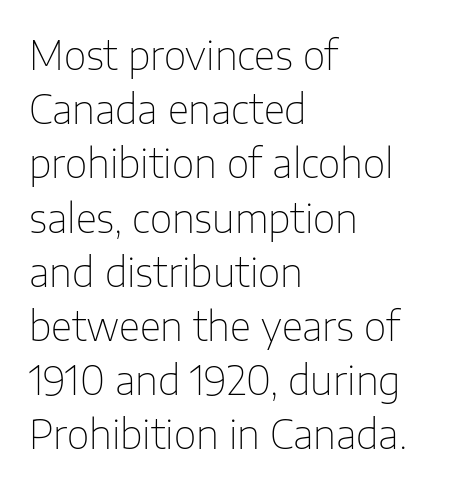
Q: Is the text bold? A: No.
Q: Is the text italic (slanted)? A: No, it is upright.
Q: Is the typeface a serif or a sans-serif typeface? A: Sans-serif.
Q: Is the text underlined? A: No.
Q: How is the paragraph aligned? A: Left-aligned.
Q: Is the spacing between letters normal or unusually wide? A: Normal.
Q: Is the spacing between lines tight, normal or loose? A: Normal.
Q: Width (condensed, normal, or wide)? A: Normal.
Q: Stroke contrast? A: Low.
Q: x-height? A: Medium.
Q: Monospaced? A: No.
